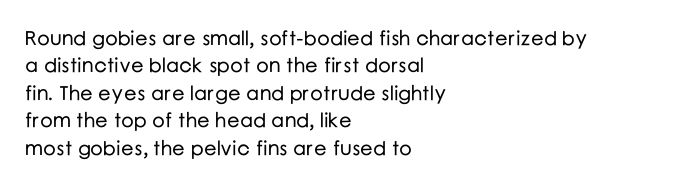
The image shows 20 px text type, upright; set left-aligned, normal line spacing (1.37x), normal letter spacing, not underlined.
